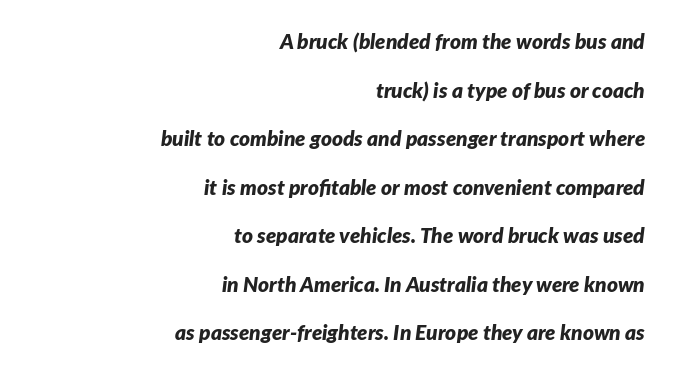
The gap between lines stays unmarked. Does the copy run flush right? Yes — the right margin is perfectly even. The space between consecutive lines is lavish. Nothing unusual about the tracking: characters are spaced as the font intends. The passage shown leans; its letterforms are oblique. The characters look thick and weighty, a clear bold.
